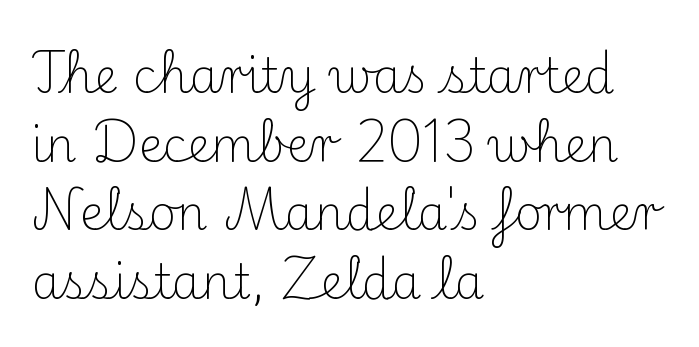
The image shows 47 px light serif type, upright; set left-aligned, normal line spacing (1.46x), normal letter spacing, not underlined; medium stroke contrast and a small x-height.
